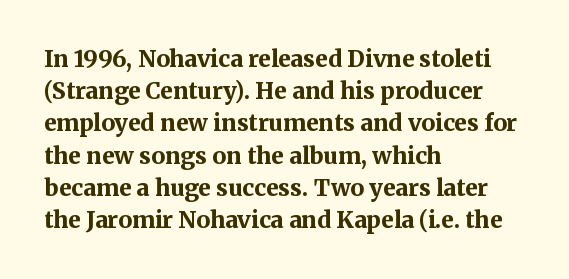
Q: Is the text bold? A: Yes.
Q: Is the text italic (slanted)? A: No, it is upright.
Q: Is the text underlined? A: No.
Q: How is the paragraph aligned? A: Left-aligned.
Q: Is the spacing between letters normal or unusually wide? A: Normal.
Q: Is the spacing between lines tight, normal or loose? A: Normal.
